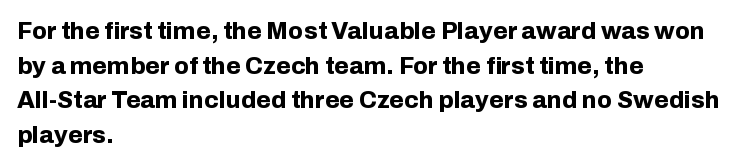
Rule under the text: the space is simply empty. Nothing unusual about the tracking: characters are spaced as the font intends. Leading: standard. This sample uses an upright cut, with every glyph sitting square on the baseline. Set as a true bold cut, around the 700 mark. Line beginnings align vertically; line endings do not.
